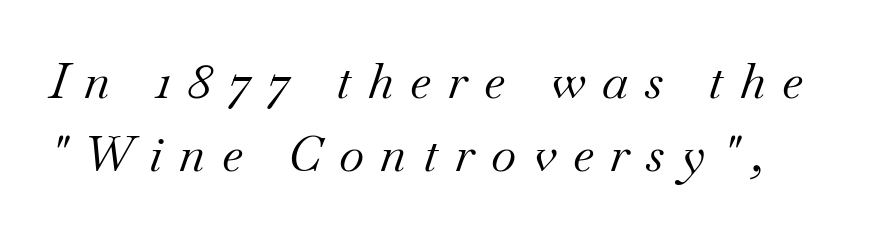
A typesetter would mark this as italic. Here the designer chose a conventional face with non-uniform glyph widths. The text was rendered using a seriffed face with decorative stroke endings. How would I describe the line gaps? Plain and ordinary. Compared with a typical body face, this is equally light or lighter still. Only glyphs here, with clear space below each row.
